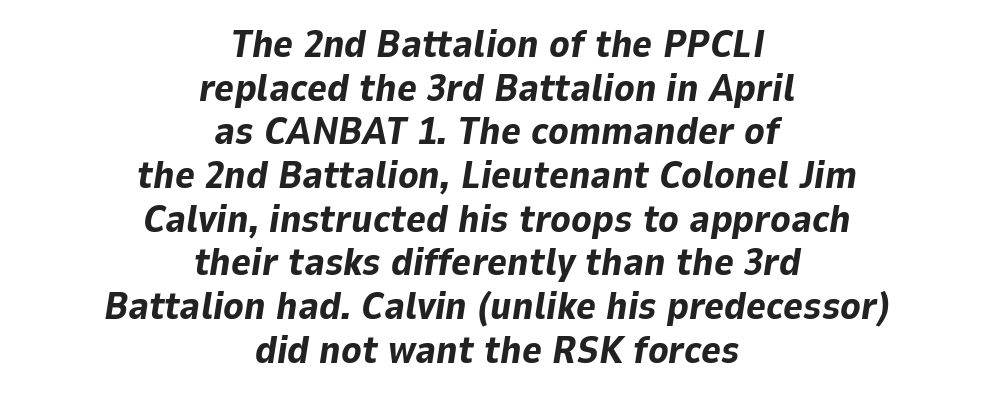
Q: Is the text bold? A: Yes.
Q: Is the text italic (slanted)? A: Yes, it leans right by about 9 degrees.
Q: Is the text underlined? A: No.
Q: How is the paragraph aligned? A: Centered.
Q: Is the spacing between letters normal or unusually wide? A: Normal.
Q: Is the spacing between lines tight, normal or loose? A: Tight.
Q: Width (condensed, normal, or wide)? A: Normal.
Q: Stroke contrast? A: Low.
Q: x-height? A: Medium.
Q: Monospaced? A: No.
